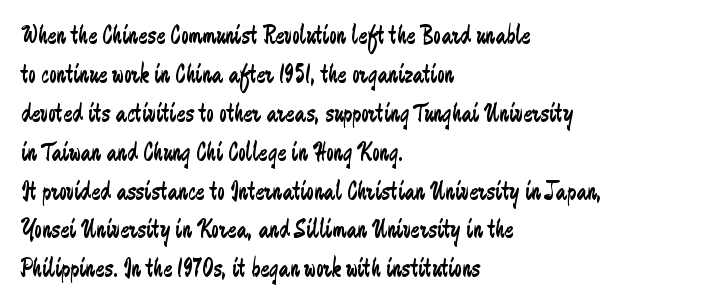
The image shows 27 px text type; set left-aligned, normal line spacing (1.44x), normal letter spacing, not underlined.
